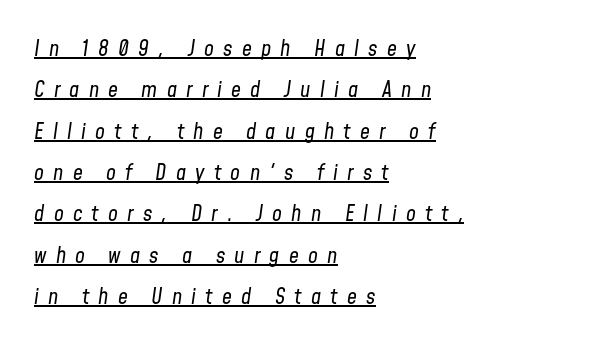
The image shows 22 px text type, italic (leaning right); set left-aligned, line spacing 1.88x, unusually wide letter spacing (+0.42 em), underlined.
